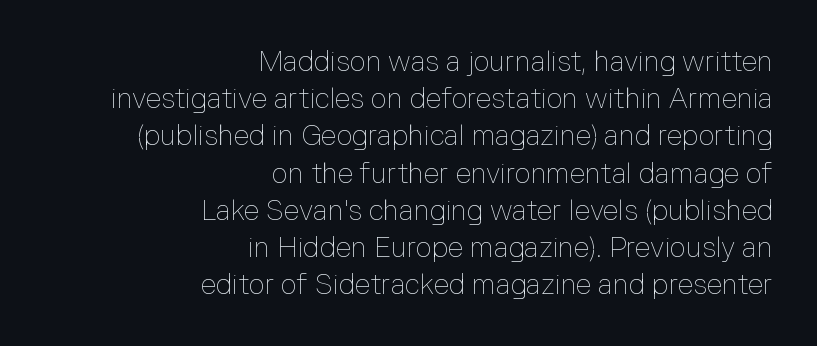
Is this a fixed-width face? No — the glyphs have proportional, varying widths. The block of text has a typical density, with ordinary space between rows. Each stroke keeps to a modest, everyday thickness or less. The tracking reads as untouched default to a designer's eye. Honestly, there is no underline to notice here at all. Designer's note — italics off, roman on.
